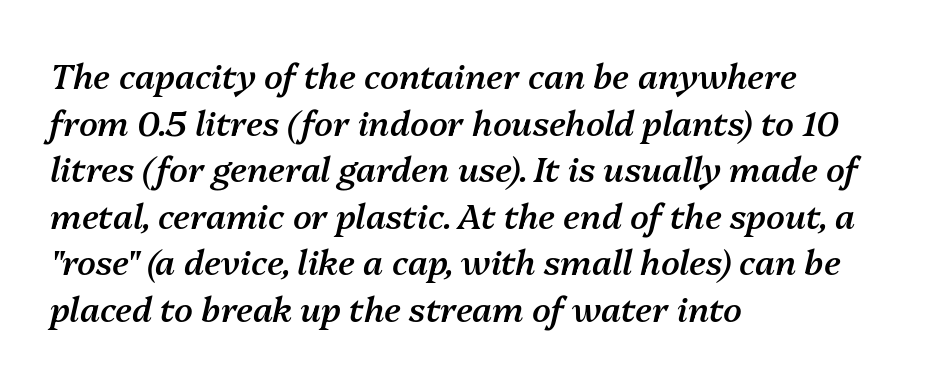
The image shows 34 px semibold type, italic (leaning right); set left-aligned, normal line spacing (1.37x), normal letter spacing, not underlined; medium stroke contrast and a medium x-height.
